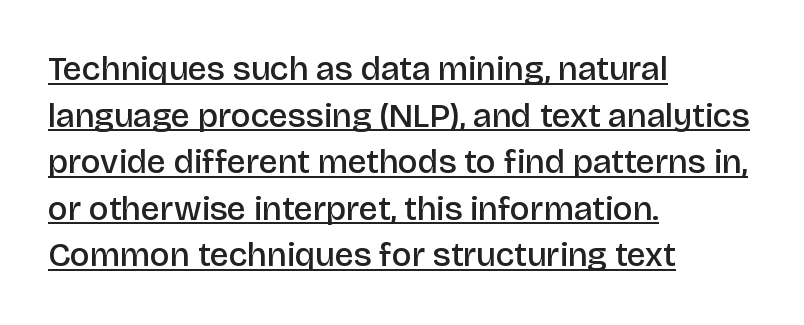
The lettering stays uniformly vertical, giving the passage a roman look. Character widths vary here, with narrow letters taking less room than wide ones. The rendering anchors every line to the left-hand side. Standard letterfit; no display-style spreading of the glyphs. This is the in-between weight designers call semibold or demi.
